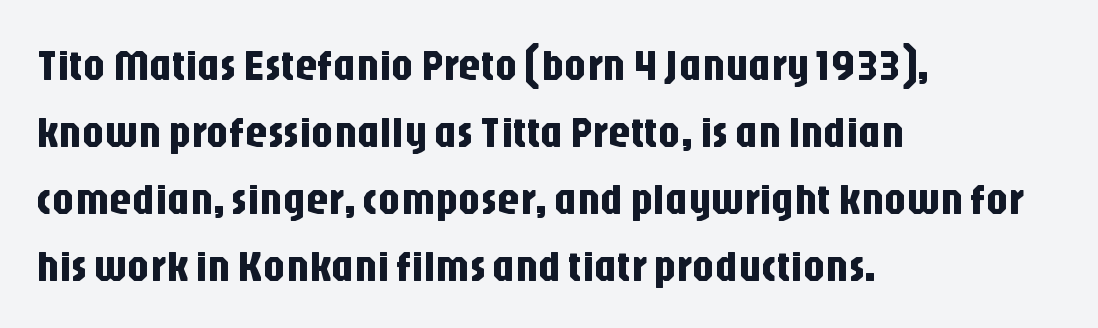
Rule under the text: the space is simply empty. Serifs: no, the terminals of the letterforms are clean. These lines sit exactly where default settings would place them. Does the copy run flush right? No — it runs flush left.
